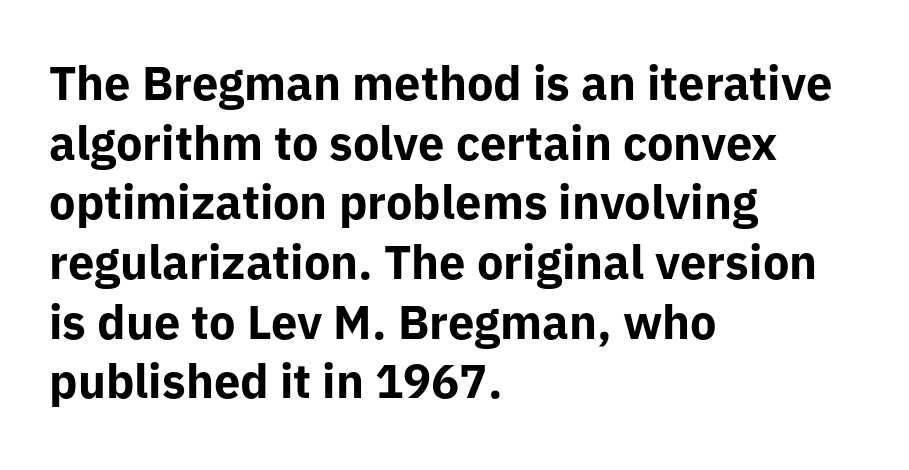
No italicization has been applied; the sample stays upright. Beneath every word, the page is bare. Tracking here is standard; glyphs follow each other at the usual distance. If you drew a ruler down the left edge, every line would touch it. Does the weight exceed regular? Yes, all the way to bold. Quick note: interline space is typical.
